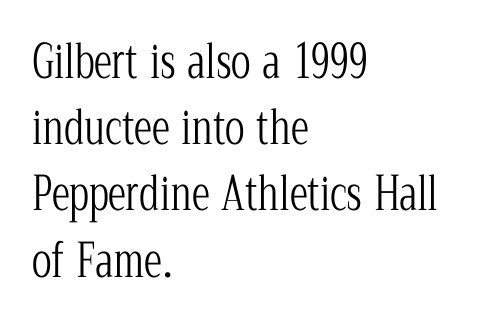
You can tell from the footed stems that serif type was used. The rows are spaced the way most documents space them. You can tell it's not italic because the verticals are truly vertical. This reads as an unemphasized weight, regular at the heaviest.
